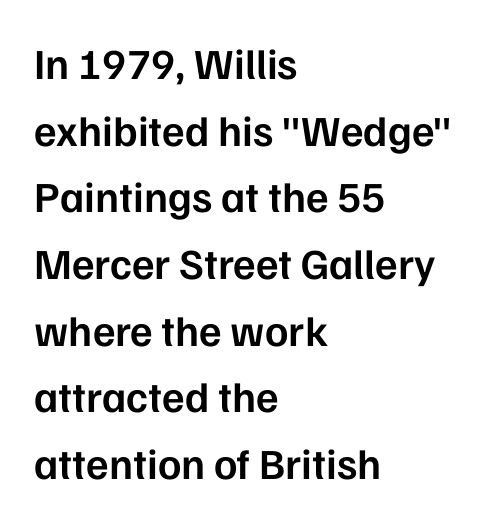
The image shows 43 px semibold sans-serif type, upright; set left-aligned, normal line spacing (1.55x), normal letter spacing, not underlined; low stroke contrast and a medium x-height.
